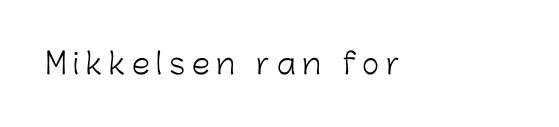
Q: Is the text bold? A: No.
Q: Is the text italic (slanted)? A: No, it is upright.
Q: Is the typeface a serif or a sans-serif typeface? A: Sans-serif.
Q: Is the text underlined? A: No.
Q: Is the spacing between letters normal or unusually wide? A: Unusually wide.
Q: Width (condensed, normal, or wide)? A: Normal.
Q: Stroke contrast? A: Low.
Q: x-height? A: Medium.
Q: Monospaced? A: No.
